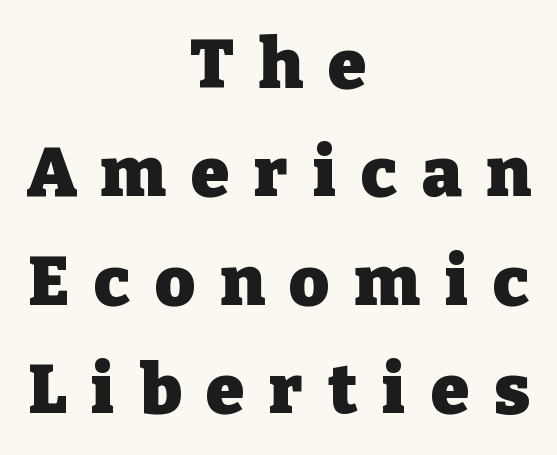
Leading: standard. The glyphs have the mass of a bold cut. These lines are rendered in a variable-pitch font. The zone under the glyphs is completely vacant. The characters display serif detailing at their extremities.
